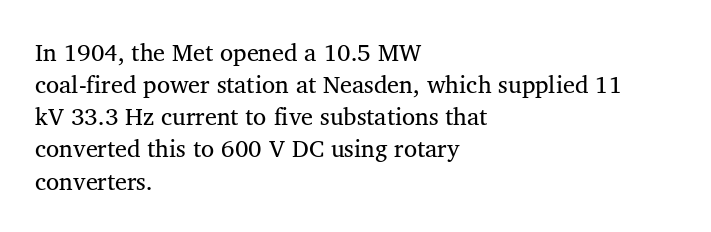
The strip under each line holds only bare page. You could call the tracking neutral — neither tight nor loose. Where is the straight margin? On the left. Upright lettering throughout. The weight tops out at a normal text grade.
